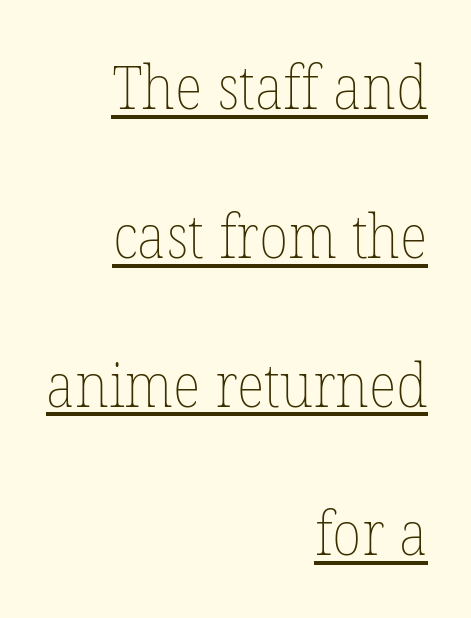
{"italic": "no", "bold": "no", "weight": "thin", "width": "normal", "stroke_contrast": "low", "x_height": "medium", "monospaced": "no", "underline": "yes", "align": "right", "line_spacing": "loose", "line_spacing_ratio": 2.48, "letter_spacing": "normal", "letter_spacing_em": 0.0, "glyph_px": 60}
